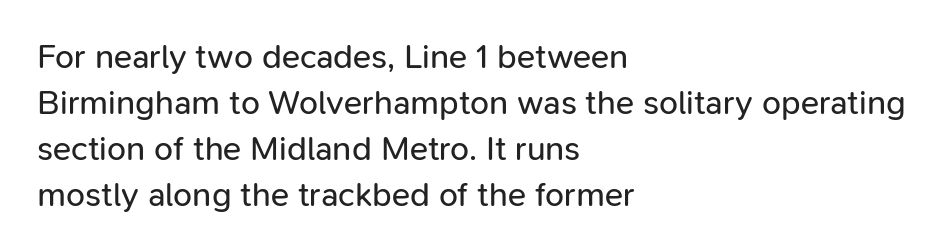
Underline: absent. A roman cut, with each character standing at attention. Compared with typical body copy, the letter spacing here is the same. Notice how descenders clear the ascenders below comfortably — that's standard leading. Each line starts at the same left margin while the right side varies.
